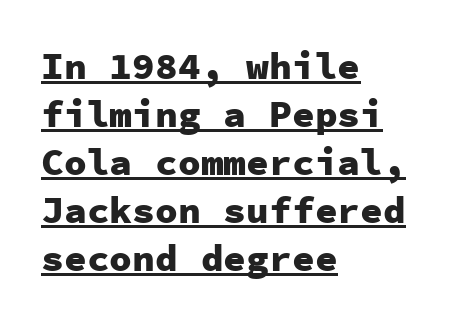
{"serif": "no", "italic": "no", "bold": "yes", "weight": "heavy", "width": "normal", "stroke_contrast": "low", "x_height": "medium", "monospaced": "yes", "underline": "yes", "align": "left", "line_spacing": "normal", "line_spacing_ratio": 1.26, "letter_spacing": "normal", "letter_spacing_em": 0.0, "glyph_px": 38}
